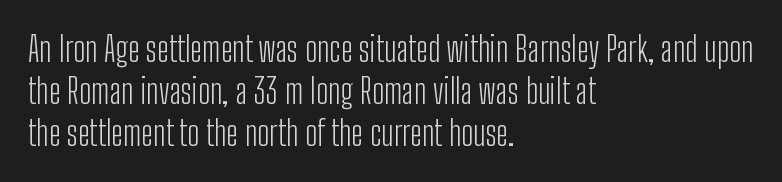
Is this a fixed-width face? No — the glyphs have proportional, varying widths. Honestly, the letter spacing is just normal — you wouldn't notice it. Ascenders rise straight up at ninety degrees. Vertical stems look standard width or narrower in stroke. Classification — sans serif. The lines are quadded left.
